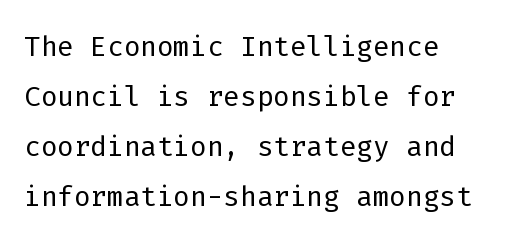
{"serif": "no", "italic": "no", "bold": "no", "weight": "light", "width": "normal", "stroke_contrast": "low", "x_height": "medium", "monospaced": "yes", "underline": "no", "align": "left", "line_spacing": "normal", "line_spacing_ratio": 1.28, "letter_spacing": "normal", "letter_spacing_em": 0.0, "glyph_px": 39}
